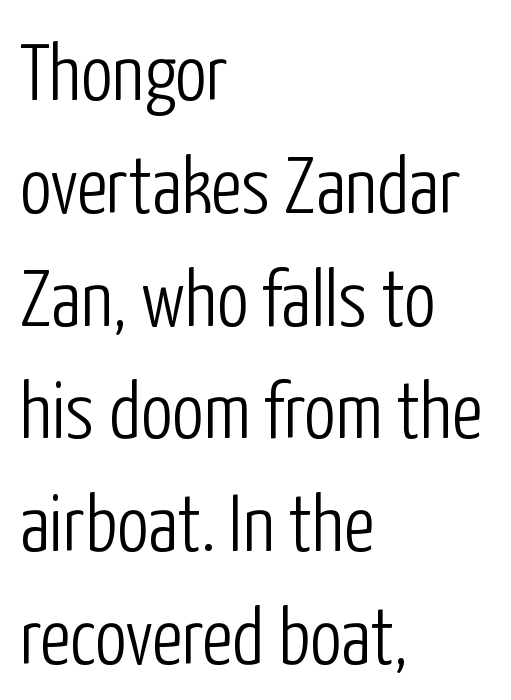
No extra tracking has been applied to these lines. The rendering anchors every line to the left-hand side. Serif or sans? Sans — the stroke terminals are bare. You could not count columns in this text — the font is proportionally spaced. The cut favours lightness, reaching ordinary text weight at its darkest.
